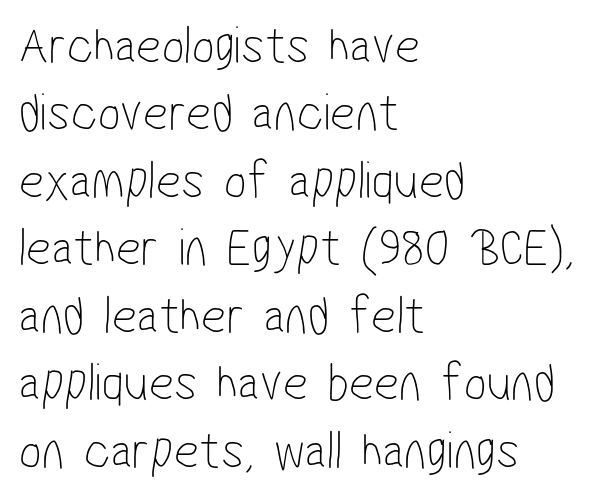
{"serif": "no", "bold": "no", "weight": "thin", "width": "condensed", "stroke_contrast": "low", "x_height": "medium", "monospaced": "no", "underline": "no", "align": "left", "line_spacing": "normal", "line_spacing_ratio": 1.25, "letter_spacing": "normal", "letter_spacing_em": 0.0, "glyph_px": 54}
